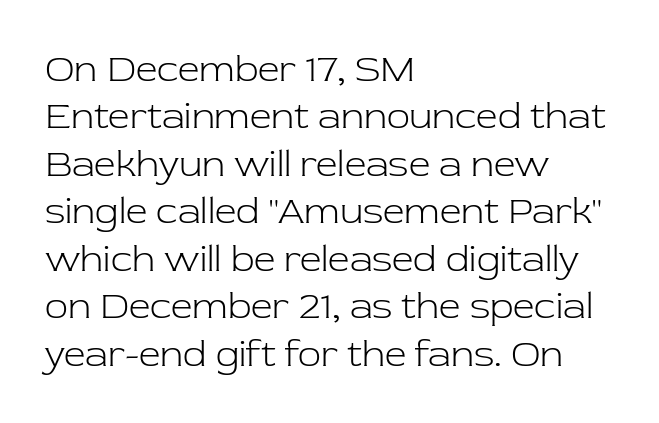
The image shows 38 px light serif type, upright; set left-aligned, normal line spacing (1.25x), normal letter spacing, not underlined; low stroke contrast and a medium x-height.
